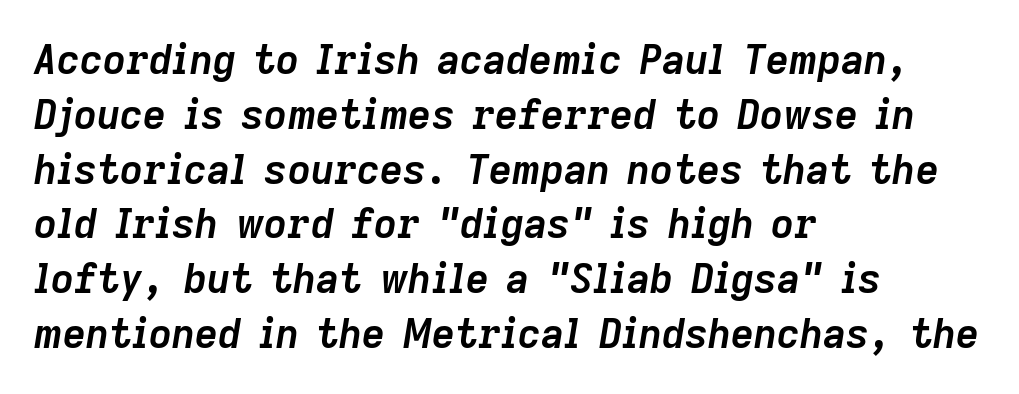
Q: Is the text bold? A: Yes.
Q: Is the text italic (slanted)? A: Yes, it leans right by about 9 degrees.
Q: Is the text underlined? A: No.
Q: How is the paragraph aligned? A: Left-aligned.
Q: Is the spacing between letters normal or unusually wide? A: Normal.
Q: Is the spacing between lines tight, normal or loose? A: Normal.
Q: Width (condensed, normal, or wide)? A: Normal.
Q: Stroke contrast? A: Low.
Q: x-height? A: Medium.
Q: Monospaced? A: No.
